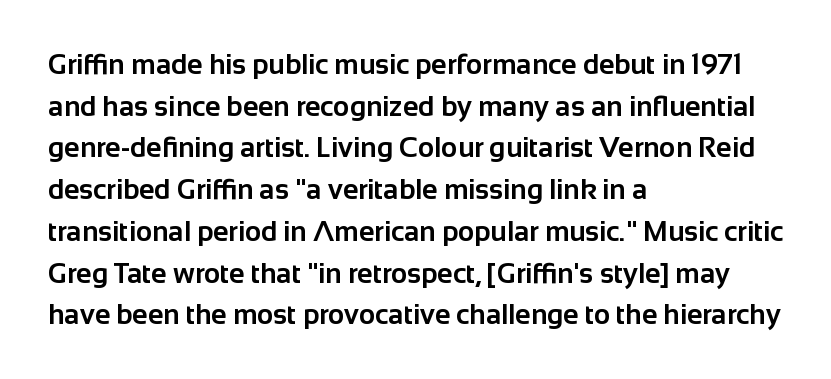
Q: Is the text bold? A: Yes.
Q: Is the text italic (slanted)? A: No, it is upright.
Q: Is the typeface a serif or a sans-serif typeface? A: Sans-serif.
Q: Is the text underlined? A: No.
Q: How is the paragraph aligned? A: Left-aligned.
Q: Is the spacing between letters normal or unusually wide? A: Normal.
Q: Is the spacing between lines tight, normal or loose? A: Normal.
Q: Width (condensed, normal, or wide)? A: Normal.
Q: Stroke contrast? A: Low.
Q: x-height? A: Medium.
Q: Monospaced? A: No.
